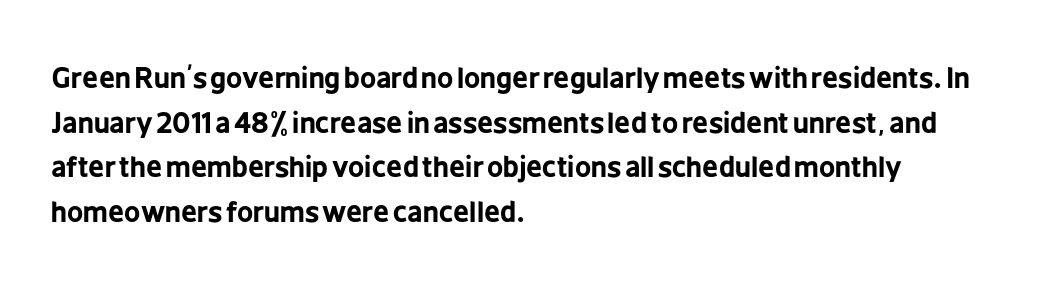
The image shows 28 px bold, condensed sans-serif type, upright; set left-aligned, normal line spacing (1.59x), normal letter spacing, not underlined; low stroke contrast and a medium x-height.
